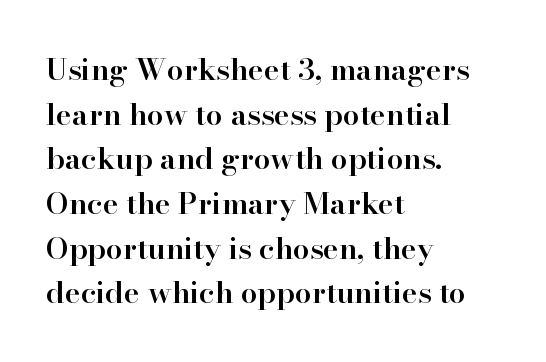
These lines were composed using upright roman letters. Regarding leading, the lines here are spaced in the standard way. How are the letters spaced? Ordinarily, with no added tracking. A typesetter would call this proportional, since set widths differ per character.
